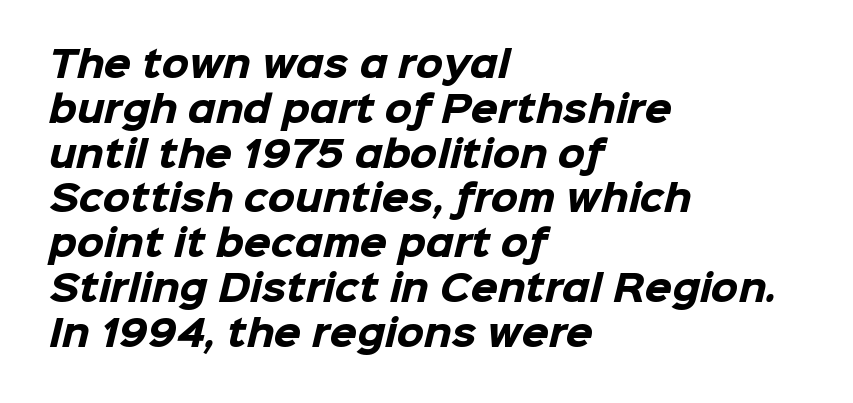
The compositor pushed each line to the left boundary. The specimen omits any rule beneath the text block's lines. A typesetter would call this leading conventional body-copy spacing. The letters sit at their default tracking, neither squeezed nor spread.
